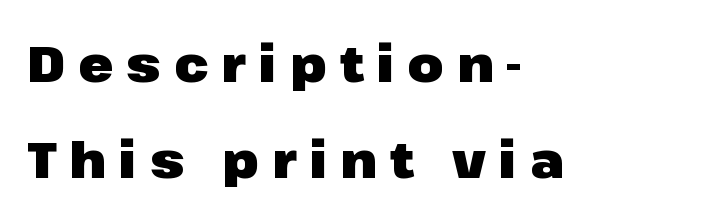
Q: Is the text bold? A: Yes.
Q: Is the text italic (slanted)? A: No, it is upright.
Q: Is the typeface a serif or a sans-serif typeface? A: Sans-serif.
Q: Is the text underlined? A: No.
Q: How is the paragraph aligned? A: Left-aligned.
Q: Is the spacing between letters normal or unusually wide? A: Unusually wide.
Q: Width (condensed, normal, or wide)? A: Normal.
Q: Stroke contrast? A: Low.
Q: x-height? A: Medium.
Q: Monospaced? A: No.
